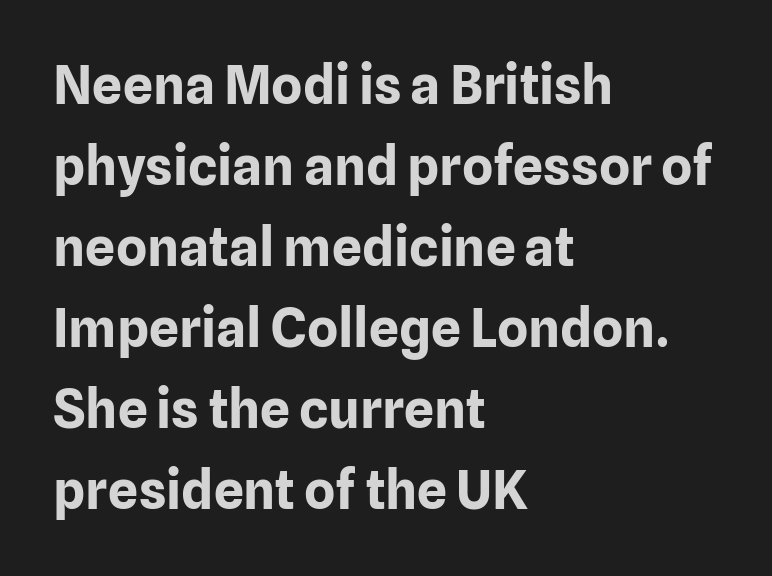
The image shows 53 px bold sans-serif type, upright; set left-aligned, normal line spacing (1.53x), normal letter spacing, not underlined; low stroke contrast and a medium x-height.
